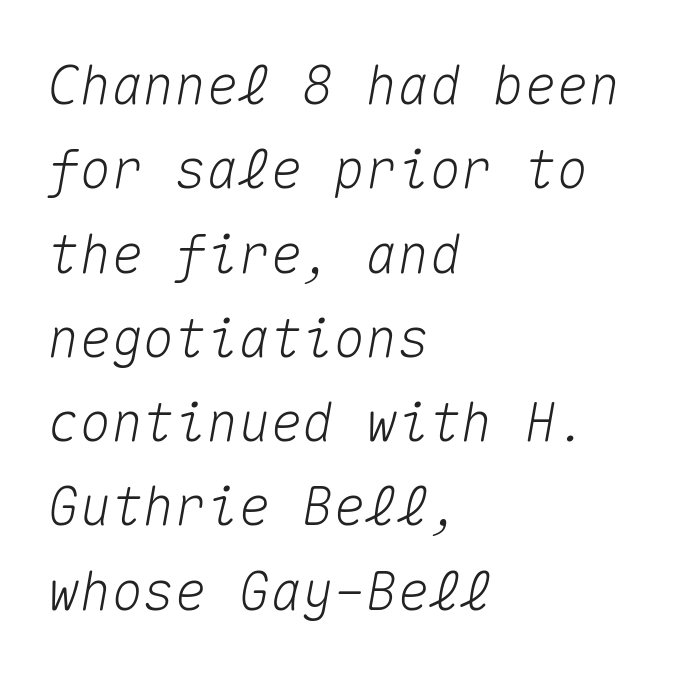
{"italic": "yes", "lean": "right", "slant_degrees": 10, "width": "normal", "stroke_contrast": "medium", "x_height": "medium", "monospaced": "yes", "underline": "no", "align": "left", "line_spacing": "normal", "line_spacing_ratio": 1.59, "letter_spacing": "normal", "letter_spacing_em": 0.0, "glyph_px": 53}
